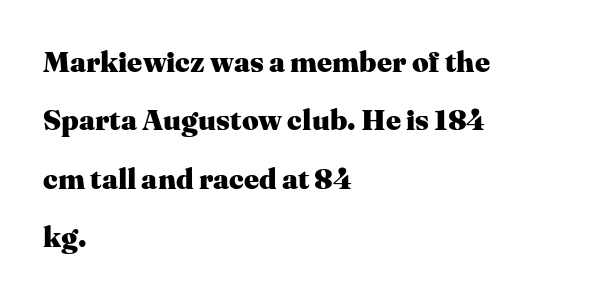
{"serif": "yes", "italic": "no", "bold": "yes", "weight": "heavy", "width": "normal", "stroke_contrast": "medium", "x_height": "medium", "monospaced": "no", "underline": "no", "align": "left", "line_spacing": "loose", "line_spacing_ratio": 2.01, "letter_spacing": "normal", "letter_spacing_em": 0.0, "glyph_px": 29}
